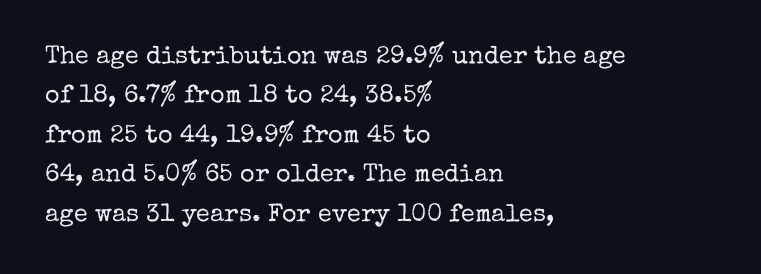
The image shows 25 px text type, upright; set left-aligned, normal line spacing (1.58x), normal letter spacing, not underlined.
